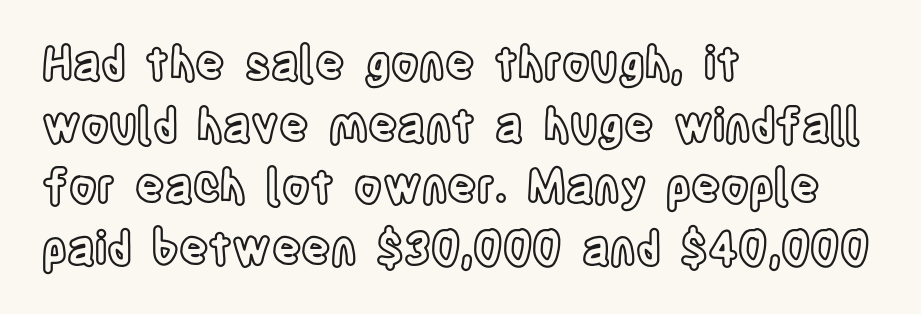
The image shows 45 px condensed type, upright; set left-aligned, normal line spacing (1.37x), normal letter spacing, not underlined; a large x-height.
